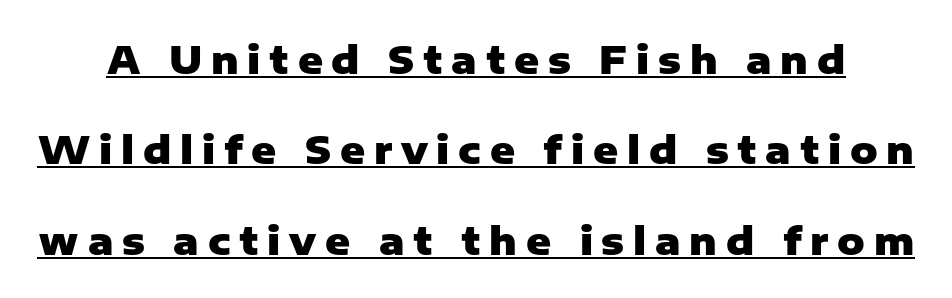
The rendering uses natural spacing where letterforms have individual widths. Vertical strokes here are truly vertical. Honestly, the letter spacing is so wide it's the main thing you notice. Caption: lettering with a line underneath.
